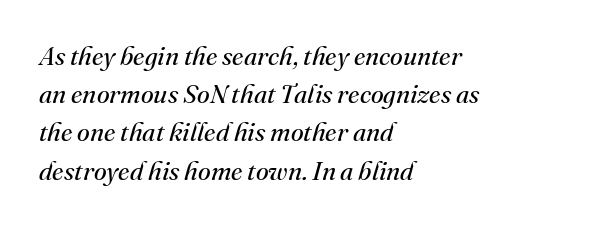
The image shows 26 px text type, italic (leaning right); set left-aligned, normal line spacing (1.47x), normal letter spacing, not underlined.
